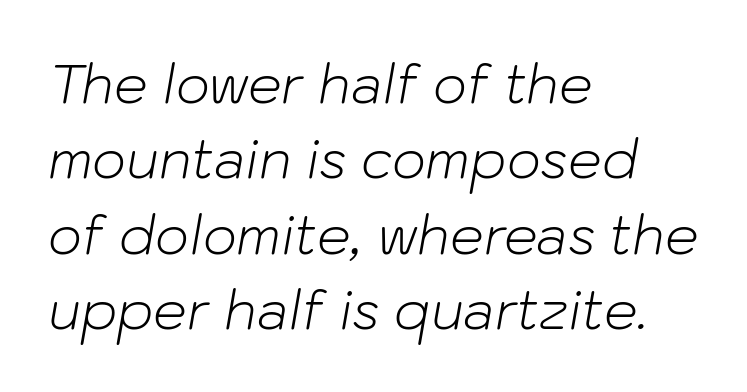
{"italic": "yes", "lean": "right", "slant_degrees": 10, "bold": "no", "weight": "light", "width": "normal", "stroke_contrast": "low", "x_height": "medium", "monospaced": "no", "underline": "no", "align": "left", "line_spacing": "normal", "line_spacing_ratio": 1.42, "letter_spacing": "normal", "letter_spacing_em": 0.0, "glyph_px": 53}
